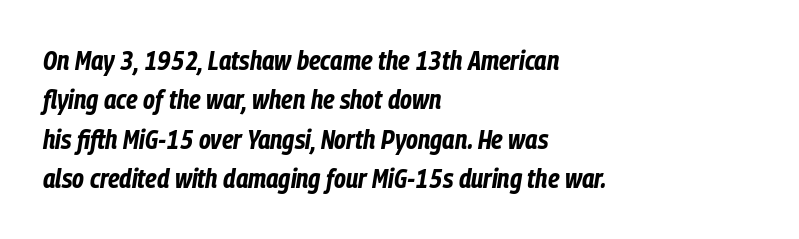
The image shows 27 px bold type, italic (leaning right); set left-aligned, normal line spacing (1.46x), normal letter spacing, not underlined.
